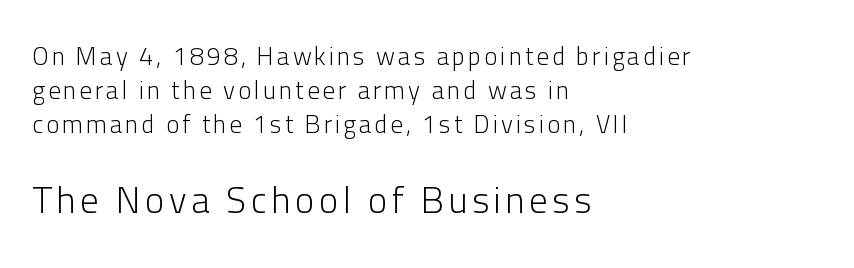
{"serif": "no", "italic": "no", "bold": "no", "weight": "light", "width": "normal", "stroke_contrast": "low", "x_height": "medium", "monospaced": "no", "underline": "no", "align": "left", "line_spacing": "normal", "line_spacing_ratio": 1.37, "larger_block": "second", "size_ratio": 1.48, "glyph_px": 37}
